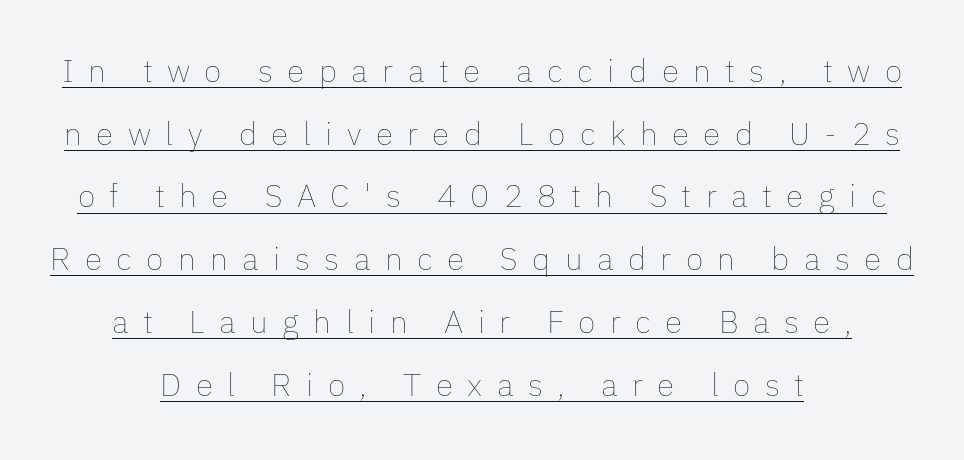
{"italic": "no", "bold": "no", "weight": "thin", "width": "normal", "stroke_contrast": "low", "x_height": "medium", "monospaced": "no", "underline": "yes", "align": "center", "line_spacing": "loose", "line_spacing_ratio": 1.96, "letter_spacing": "wide", "letter_spacing_em": 0.45, "glyph_px": 32}
